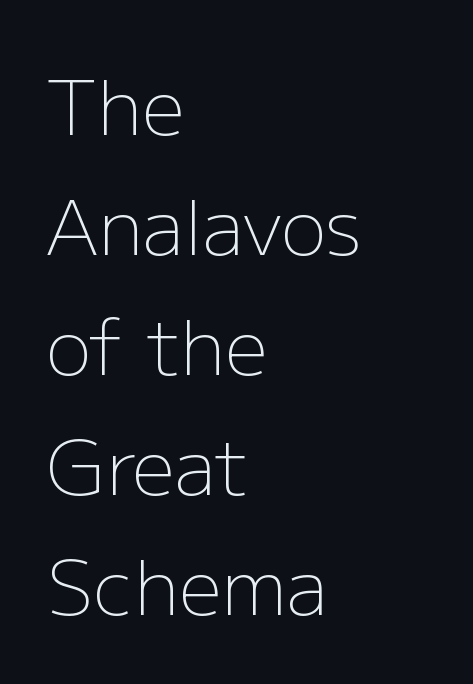
The image shows 76 px light sans-serif type, upright; set left-aligned, normal line spacing (1.58x), normal letter spacing, not underlined; low stroke contrast and a medium x-height.
